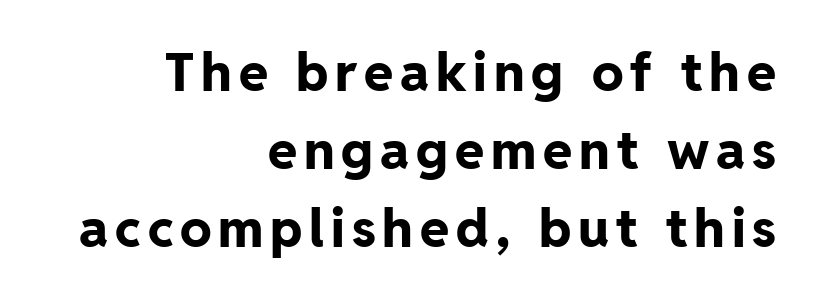
{"serif": "no", "italic": "no", "bold": "yes", "weight": "bold", "width": "normal", "stroke_contrast": "low", "x_height": "medium", "monospaced": "no", "underline": "no", "align": "right", "line_spacing": "normal", "line_spacing_ratio": 1.47, "glyph_px": 53}
